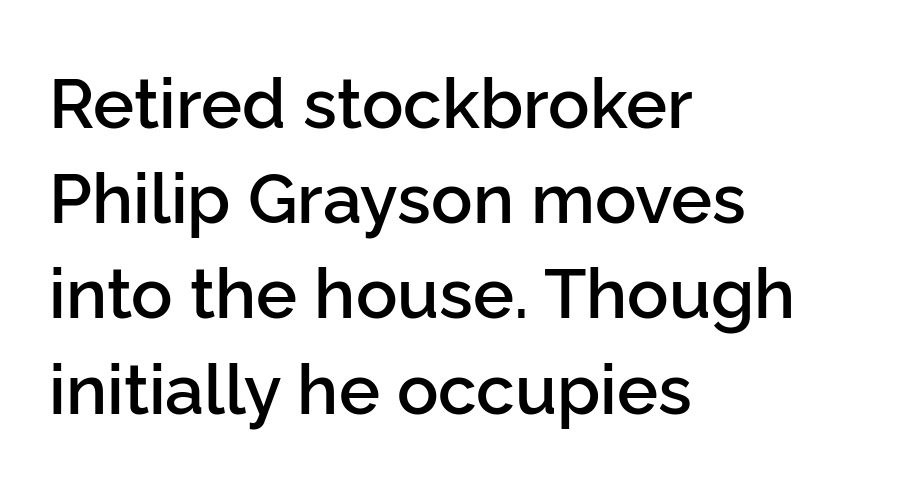
Q: Is the text bold? A: Semi-bold.
Q: Is the text italic (slanted)? A: No, it is upright.
Q: Is the typeface a serif or a sans-serif typeface? A: Sans-serif.
Q: Is the text underlined? A: No.
Q: How is the paragraph aligned? A: Left-aligned.
Q: Is the spacing between letters normal or unusually wide? A: Normal.
Q: Is the spacing between lines tight, normal or loose? A: Normal.
Q: Width (condensed, normal, or wide)? A: Normal.
Q: Stroke contrast? A: Low.
Q: x-height? A: Medium.
Q: Monospaced? A: No.
